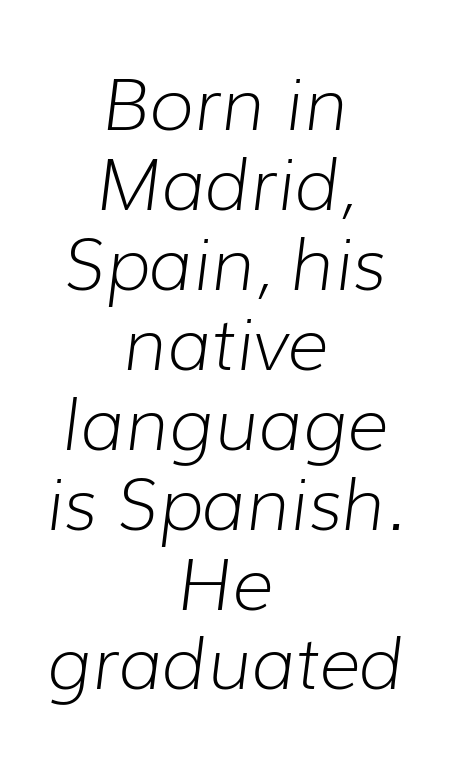
The string is rendered with underlining switched off. The tracking reads as untouched default to a designer's eye. Quick note: italic. The compositor balanced each line on the midline.
